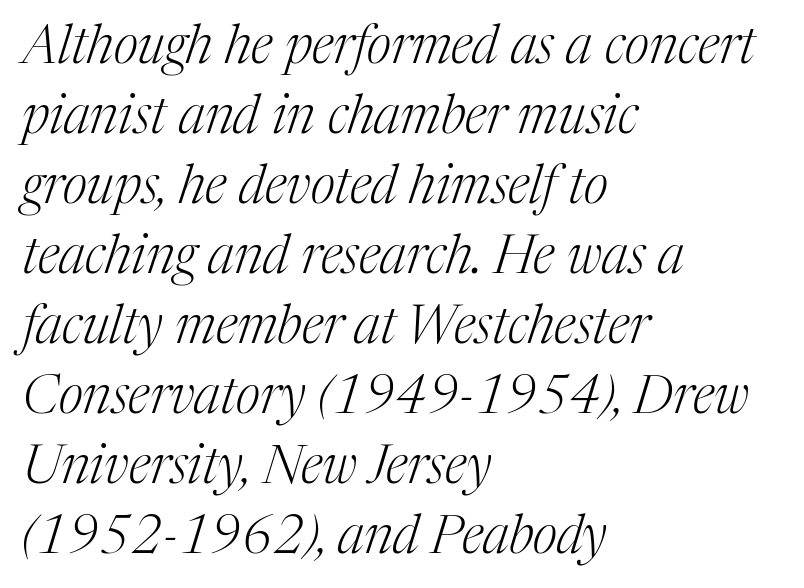
Q: Is the text bold? A: No.
Q: Is the text italic (slanted)? A: Yes, it leans right by about 17 degrees.
Q: Is the typeface a serif or a sans-serif typeface? A: Serif.
Q: Is the text underlined? A: No.
Q: How is the paragraph aligned? A: Left-aligned.
Q: Is the spacing between letters normal or unusually wide? A: Normal.
Q: Is the spacing between lines tight, normal or loose? A: Normal.
Q: Width (condensed, normal, or wide)? A: Normal.
Q: Stroke contrast? A: Medium.
Q: x-height? A: Medium.
Q: Monospaced? A: No.
